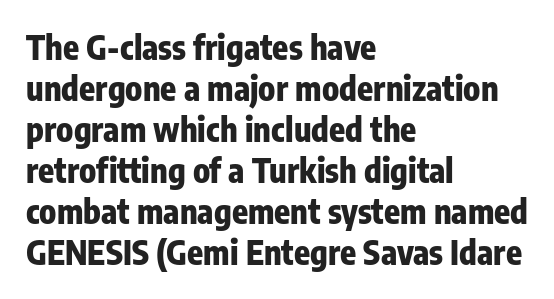
{"serif": "no", "italic": "no", "bold": "yes", "weight": "heavy", "width": "condensed", "stroke_contrast": "low", "x_height": "medium", "monospaced": "no", "underline": "no", "align": "left", "line_spacing_ratio": 1.24, "letter_spacing": "normal", "letter_spacing_em": 0.0, "glyph_px": 33}
